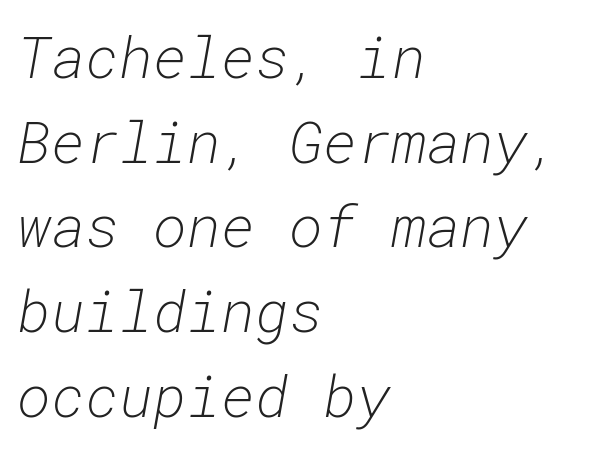
{"italic": "yes", "lean": "right", "slant_degrees": 10, "bold": "no", "weight": "light", "width": "normal", "stroke_contrast": "low", "x_height": "medium", "monospaced": "yes", "underline": "no", "align": "left", "line_spacing": "normal", "line_spacing_ratio": 1.46, "letter_spacing": "normal", "letter_spacing_em": 0.0, "glyph_px": 58}
